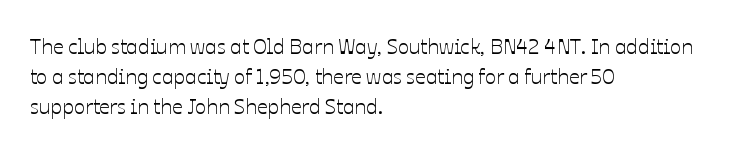
Q: Is the text italic (slanted)? A: No, it is upright.
Q: Is the text underlined? A: No.
Q: How is the paragraph aligned? A: Left-aligned.
Q: Is the spacing between letters normal or unusually wide? A: Normal.
Q: Is the spacing between lines tight, normal or loose? A: Normal.
